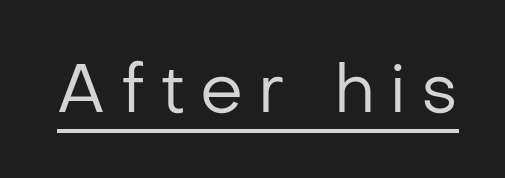
Q: Is the text bold? A: No.
Q: Is the text italic (slanted)? A: No, it is upright.
Q: Is the typeface a serif or a sans-serif typeface? A: Sans-serif.
Q: Is the text underlined? A: Yes.
Q: Is the spacing between letters normal or unusually wide? A: Unusually wide.
Q: Width (condensed, normal, or wide)? A: Normal.
Q: Stroke contrast? A: Low.
Q: x-height? A: Medium.
Q: Monospaced? A: No.
